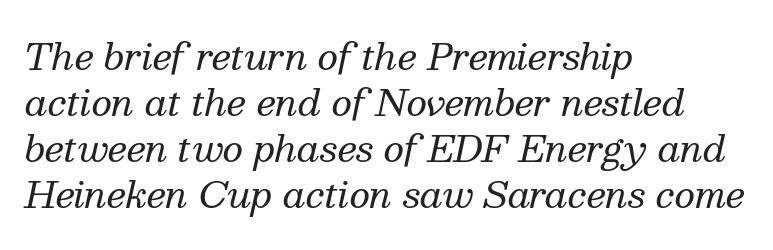
{"serif": "yes", "italic": "yes", "lean": "right", "slant_degrees": 13, "bold": "no", "weight": "regular", "width": "normal", "stroke_contrast": "medium", "x_height": "medium", "monospaced": "no", "underline": "no", "align": "left", "line_spacing": "normal", "line_spacing_ratio": 1.28, "letter_spacing": "normal", "letter_spacing_em": 0.0, "glyph_px": 36}
